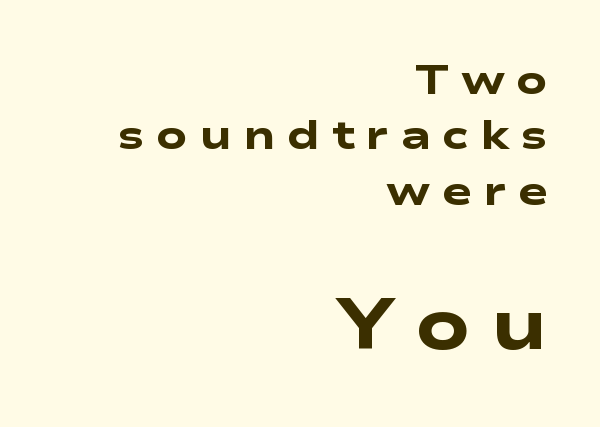
What kind of face is this? One without serifs — a sans. Summary of weight: heavy, a full bold. No word sits above an underline. You could not count columns in this text — the font is proportionally spaced.
